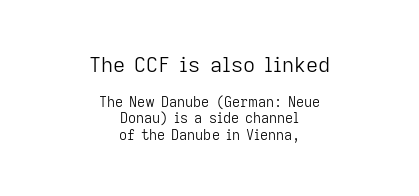
Q: Is the text bold? A: No.
Q: Is the text italic (slanted)? A: No, it is upright.
Q: Is the text underlined? A: No.
Q: How is the paragraph aligned? A: Centered.
Q: Is the spacing between letters normal or unusually wide? A: Normal.
Q: Which block of text is set in a larger size, the first (top) or the second (bottom)? A: The first (top) one.
